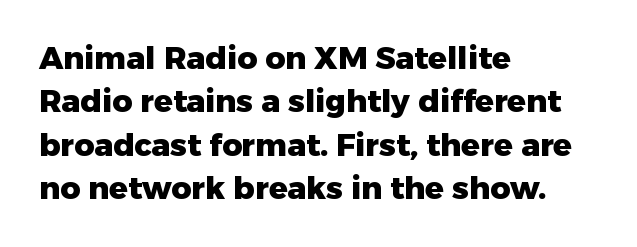
The lines in this sample share a left origin and differ only in where they stop. A typesetter would label this face a sans. The passage shown has conventional tracking throughout. Normally led — the rows are evenly, conventionally spaced.
